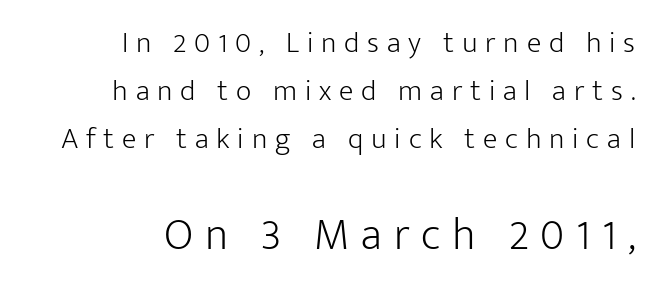
{"serif": "no", "italic": "no", "bold": "no", "weight": "light", "width": "normal", "stroke_contrast": "low", "x_height": "medium", "monospaced": "no", "underline": "no", "align": "right", "line_spacing": "normal", "line_spacing_ratio": 1.6, "letter_spacing": "wide", "letter_spacing_em": 0.26, "larger_block": "second", "size_ratio": 1.5, "glyph_px": 45}
